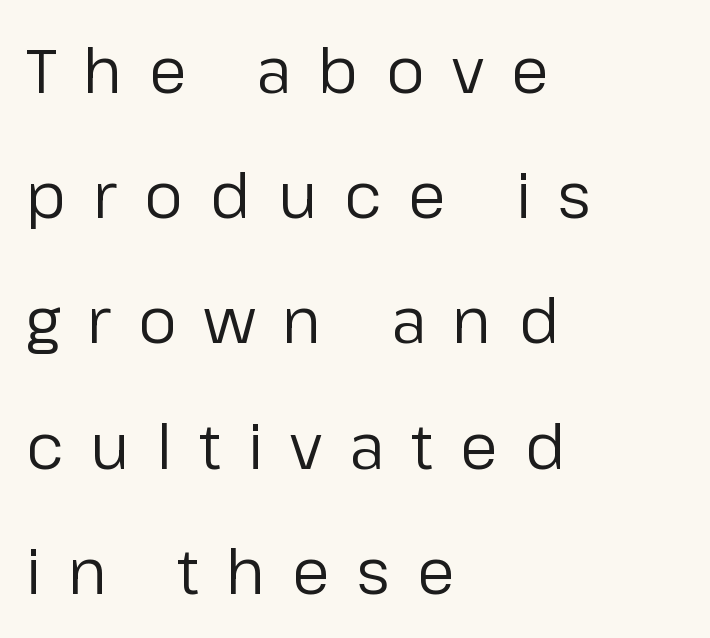
{"serif": "no", "italic": "no", "bold": "no", "weight": "regular", "width": "normal", "stroke_contrast": "low", "x_height": "medium", "monospaced": "no", "underline": "no", "align": "left", "line_spacing": "loose", "line_spacing_ratio": 2.02, "letter_spacing": "wide", "letter_spacing_em": 0.43, "glyph_px": 62}
